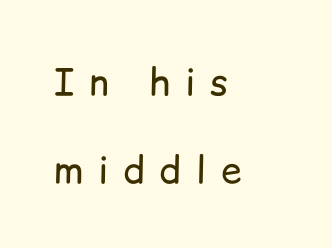
The baseline area is clear. This sample uses a sans-serif face. A light-to-regular cut is what we see here. Italic? Not at all — the glyphs are vertical. What stands out about the letter spacing? Its width — letters are far apart. Interline gaps are noticeably wide in this sample.
